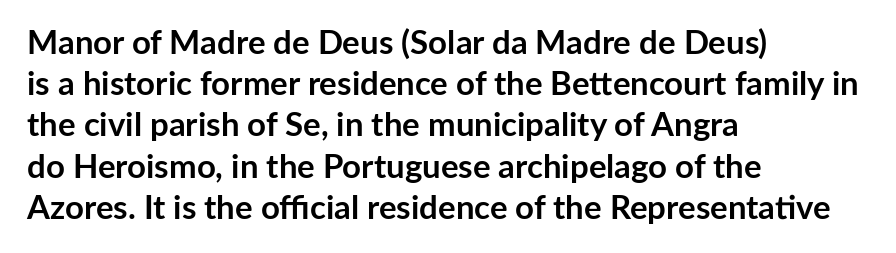
The words here are not underlined. Character widths vary here, with narrow letters taking less room than wide ones. Does extra space separate the letters? No, they use regular spacing. Left-aligned paragraph, ragged on the right. Reading down the column, the eye jumps a familiar distance to each next line.
